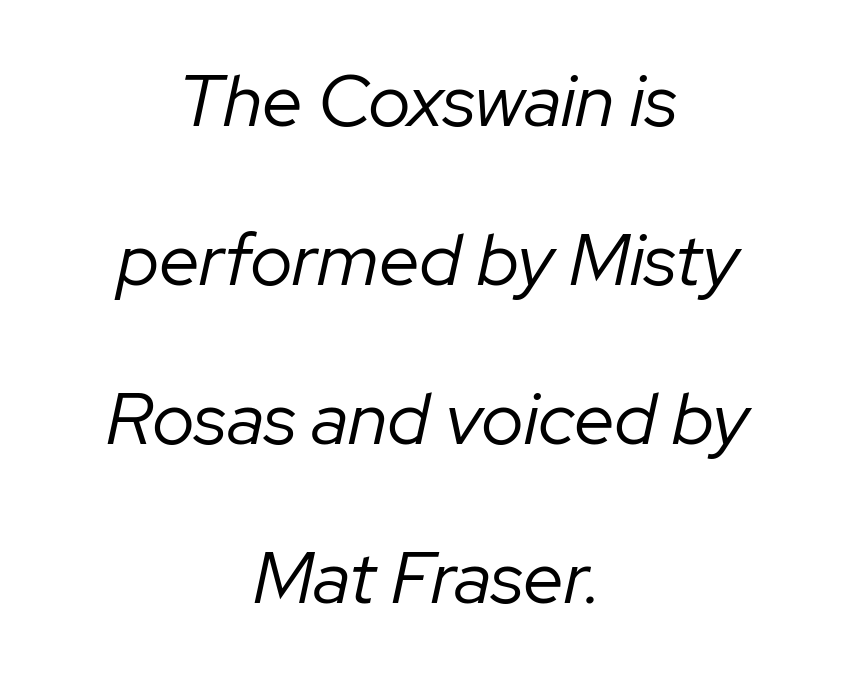
The image shows 73 px regular-weight type, italic (leaning right); set centered, loose line spacing (2.18x), normal letter spacing, not underlined; low stroke contrast and a medium x-height.
